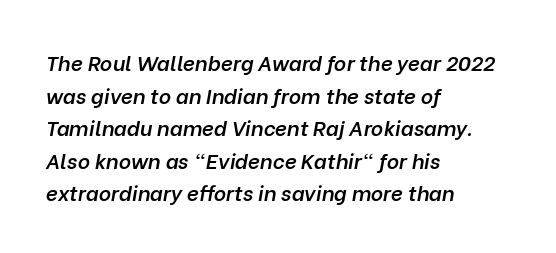
{"italic": "yes", "lean": "right", "slant_degrees": 10, "bold": "semi", "underline": "no", "align": "left", "line_spacing": "normal", "line_spacing_ratio": 1.55, "letter_spacing": "normal", "letter_spacing_em": 0.0, "glyph_px": 21}
